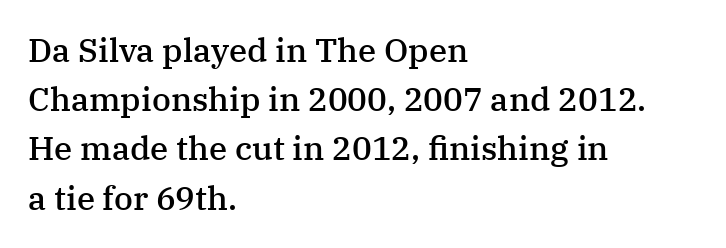
How are the letters spaced? Ordinarily, with no added tracking. Do the characters align in a grid? No, the font is proportional. These lines sit exactly where default settings would place them. Letters rest on an invisible, unmarked baseline.
